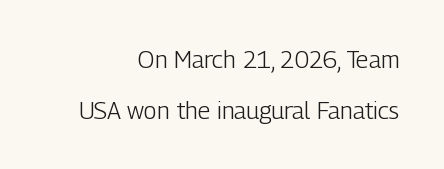
Q: Is the text bold? A: No.
Q: Is the text italic (slanted)? A: No, it is upright.
Q: Is the text underlined? A: No.
Q: How is the paragraph aligned? A: Right-aligned.
Q: Is the spacing between letters normal or unusually wide? A: Normal.
Q: Is the spacing between lines tight, normal or loose? A: Loose.
